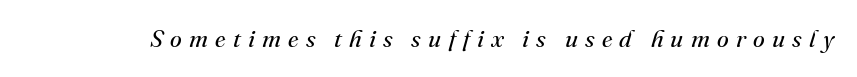
Only glyphs here, with clear space below each row. Someone cranked the tracking dial way up on this one. The glyphs look as if they've been sheared to an angle. This is not heavy type; no bold has been used.
